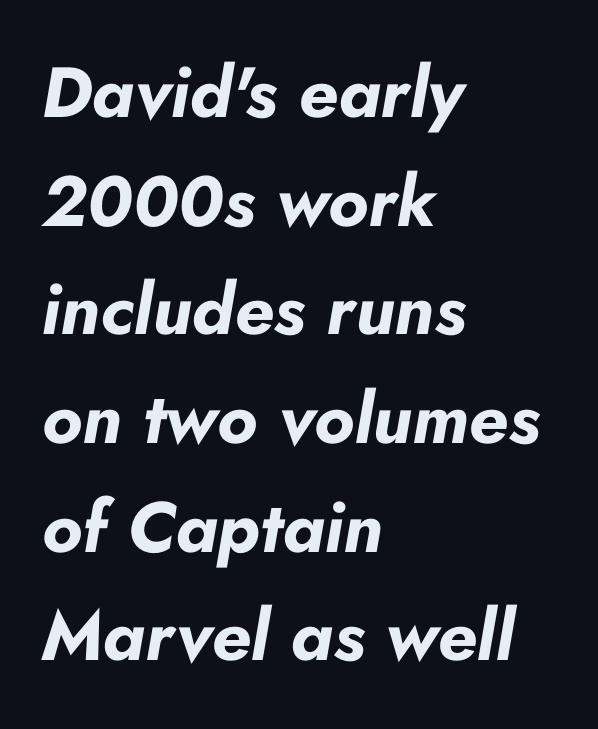
The line-height multiplier appears to be the usual default. Heavy-handed strokes throughout: this text is bold. This rendering features lettering with no underline. Where is the straight margin? On the left.
